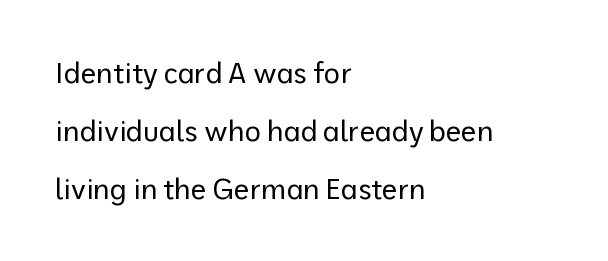
A quiet, ordinary-to-light weight characterises the typeface. The designer went with a sans here, leaving each stem footless. The horizontal fit of the characters is conventional and even. Is this a fixed-width face? No — the glyphs have proportional, varying widths. The space between consecutive lines is lavish. The lines in this sample share a left origin and differ only in where they stop.
